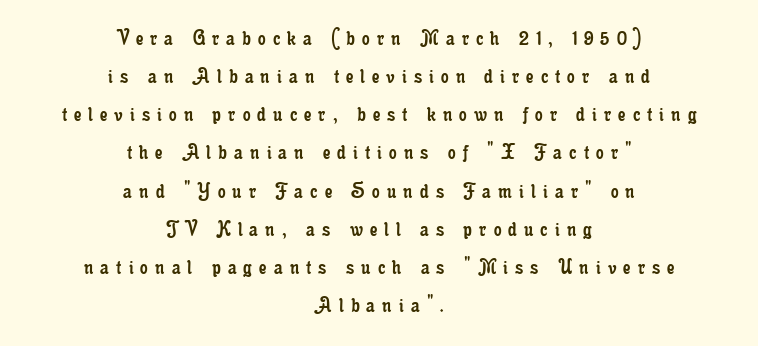
The image shows 24 px text type, upright; set centered, normal line spacing (1.59x), unusually wide letter spacing (+0.3 em), not underlined.
